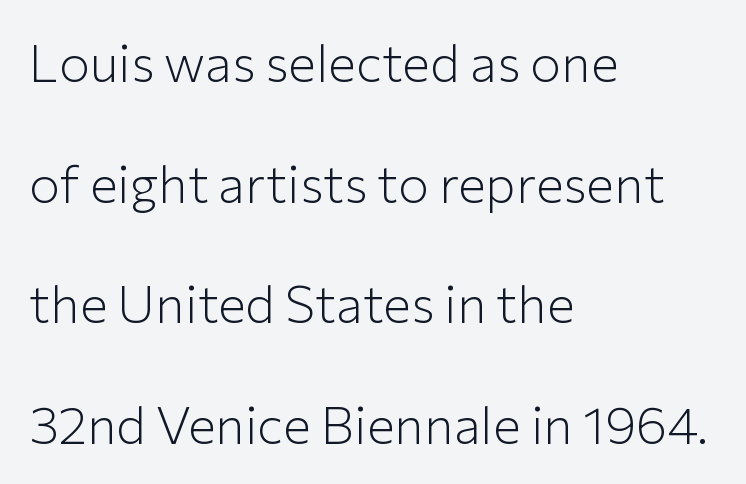
The type sits square on the baseline with zero lean. In terms of leading, this rendering errs on the spacious side. The passage is arranged the way most books set body copy — flush left. There is no visible air inserted between adjacent glyphs. Decoration check: the copy has no underline.
